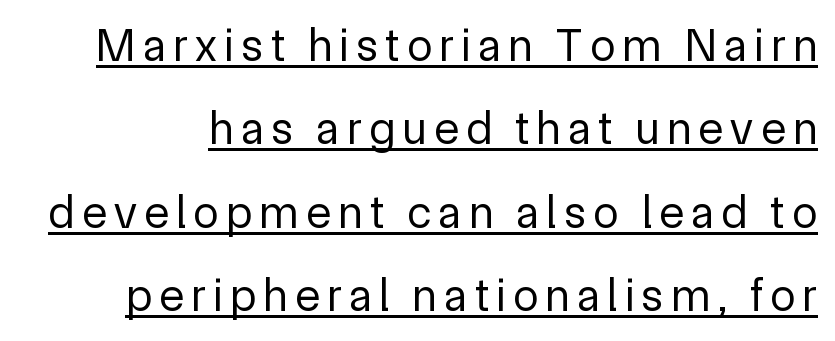
Unbolded letterforms with no extra heft. This rendering features underlined lettering. These lines were composed using upright roman letters. Does the type have serifs? No, each stem ends abruptly.
